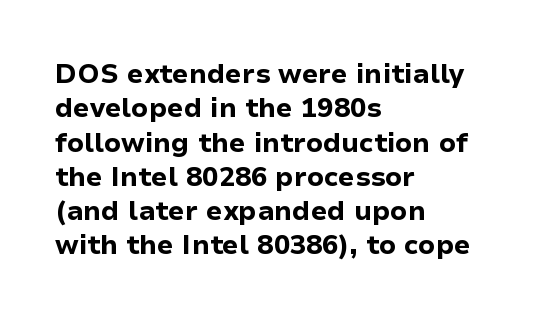
Q: Is the text bold? A: Yes.
Q: Is the text italic (slanted)? A: No, it is upright.
Q: Is the text underlined? A: No.
Q: How is the paragraph aligned? A: Left-aligned.
Q: Is the spacing between letters normal or unusually wide? A: Normal.
Q: Is the spacing between lines tight, normal or loose? A: Normal.
